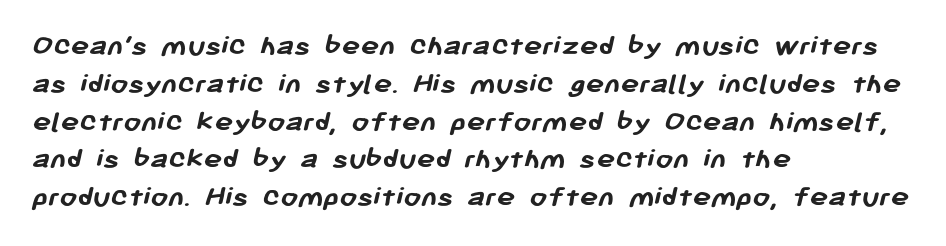
A typesetter would call this zero additional tracking. Does the weight exceed regular? Yes, all the way to bold. Think of a printed novel: that variable character pitch is what you see here. Each letter's strokes conclude bluntly, with no projecting serifs. These lines stack with their left ends in a neat column. Has an underline been added? It has not.
